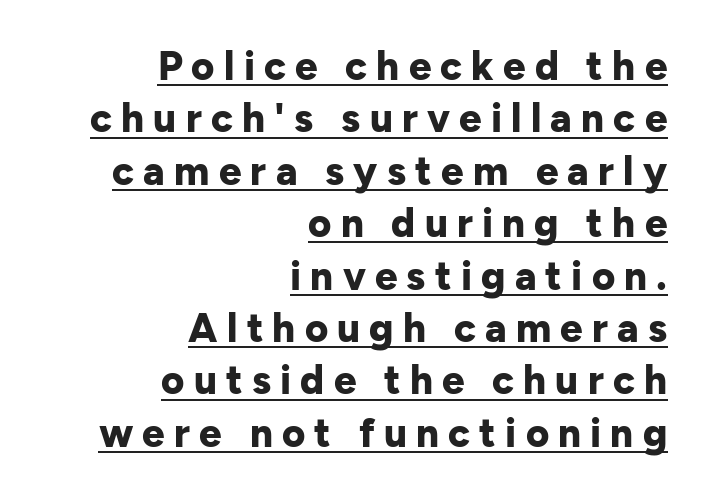
I'd describe the lettering as bold — thick and assertive. Display-style spreading of the glyphs; the letterfit is very open. Compared with undecorated copy, this sample adds a rule below the words. Notice how descenders clear the ascenders below comfortably — that's standard leading.
